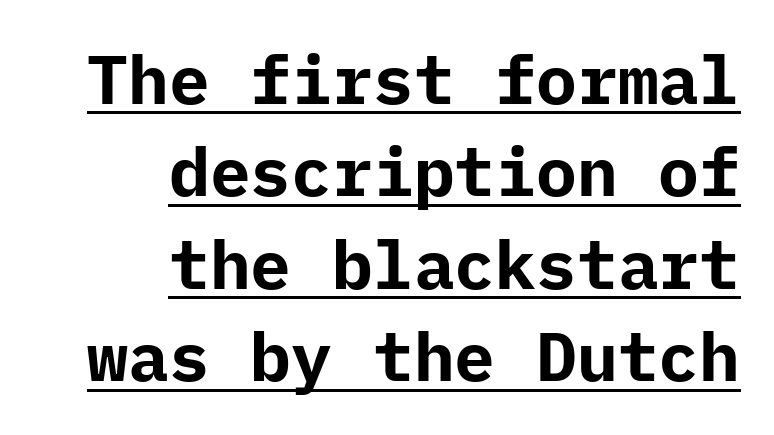
Q: Is the text bold? A: Yes.
Q: Is the text italic (slanted)? A: No, it is upright.
Q: Is the typeface a serif or a sans-serif typeface? A: Sans-serif.
Q: Is the text underlined? A: Yes.
Q: How is the paragraph aligned? A: Right-aligned.
Q: Is the spacing between letters normal or unusually wide? A: Normal.
Q: Is the spacing between lines tight, normal or loose? A: Normal.
Q: Width (condensed, normal, or wide)? A: Normal.
Q: Stroke contrast? A: Low.
Q: x-height? A: Medium.
